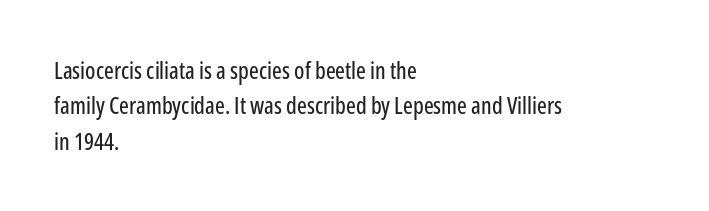
Nope, not italic — everything's standing straight. Words appear dense and cohesive because spacing is normal. The baseline area is clear. These lines sit exactly where default settings would place them. The compositor pushed each line to the left boundary.
